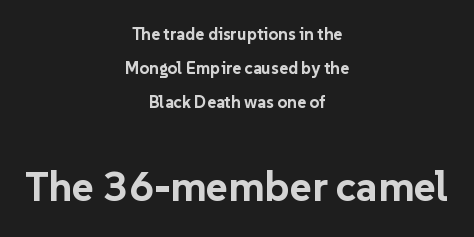
{"serif": "no", "italic": "no", "bold": "yes", "weight": "bold", "width": "normal", "stroke_contrast": "low", "x_height": "medium", "monospaced": "no", "underline": "no", "align": "center", "line_spacing": "loose", "line_spacing_ratio": 2.01, "letter_spacing": "normal", "letter_spacing_em": 0.0, "larger_block": "second", "size_ratio": 2.47, "glyph_px": 42}
